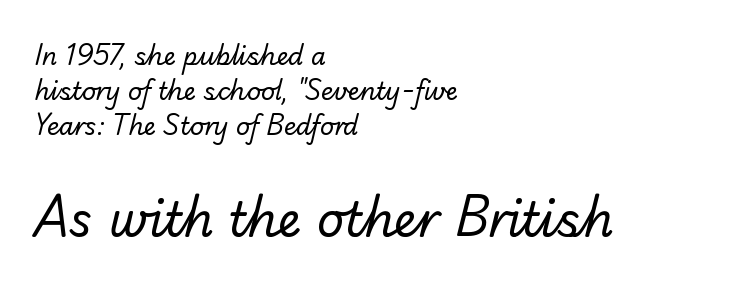
{"serif": "no", "bold": "no", "weight": "regular", "width": "normal", "stroke_contrast": "low", "x_height": "small", "monospaced": "no", "underline": "no", "align": "left", "line_spacing": "normal", "line_spacing_ratio": 1.45, "letter_spacing": "normal", "letter_spacing_em": 0.0, "larger_block": "second", "size_ratio": 1.96, "glyph_px": 47}
